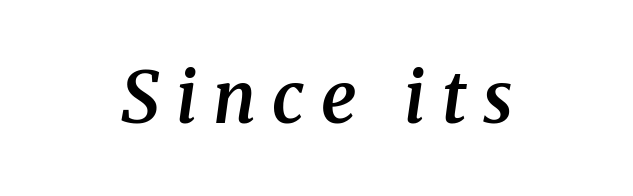
The image shows 71 px semibold serif type, italic (leaning right); set centered, unusually wide letter spacing (+0.23 em), not underlined; medium stroke contrast and a medium x-height.
